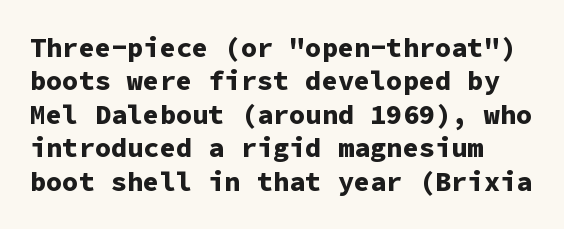
Between one letter and the next there's only the usual sliver of space. Do the letters lean? They stand straight. The typesetting leans heavy: a genuine bold. Each row of text sits above clean, open space.
